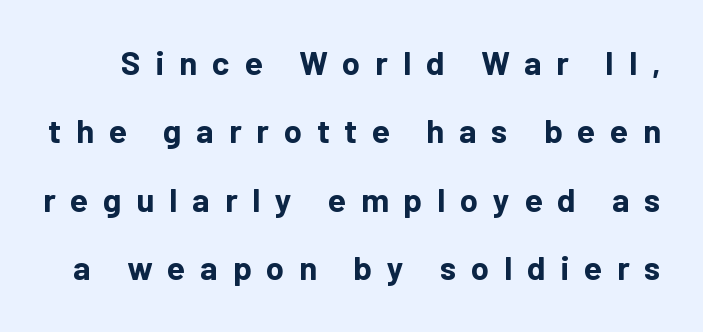
Q: Is the text bold? A: Yes.
Q: Is the text italic (slanted)? A: No, it is upright.
Q: Is the typeface a serif or a sans-serif typeface? A: Sans-serif.
Q: Is the text underlined? A: No.
Q: Is the spacing between letters normal or unusually wide? A: Unusually wide.
Q: Is the spacing between lines tight, normal or loose? A: Loose.
Q: Width (condensed, normal, or wide)? A: Normal.
Q: Stroke contrast? A: Low.
Q: x-height? A: Medium.
Q: Monospaced? A: No.
